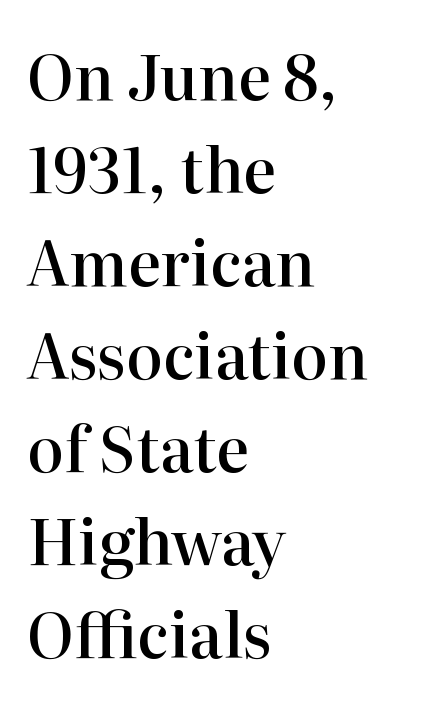
Examine the stroke ends and you'll spot serifs. Students, note that the glyphs here touch the page at normal intervals. The rendering uses natural spacing where letterforms have individual widths. Strokes here are thickened, but only to semibold level. In terms of leading, this rendering sits right in the middle.
